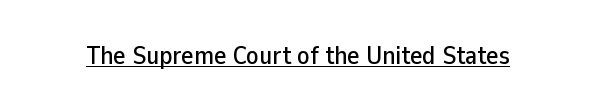
The image shows 26 px text type, upright; set normal letter spacing, underlined.
